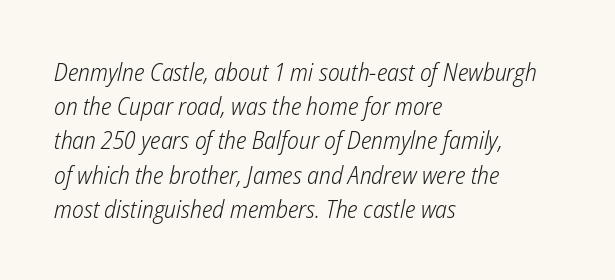
{"italic": "yes", "lean": "right", "slant_degrees": 12, "bold": "no", "underline": "no", "align": "left", "line_spacing": "normal", "line_spacing_ratio": 1.37, "letter_spacing": "normal", "letter_spacing_em": 0.0, "glyph_px": 25}
